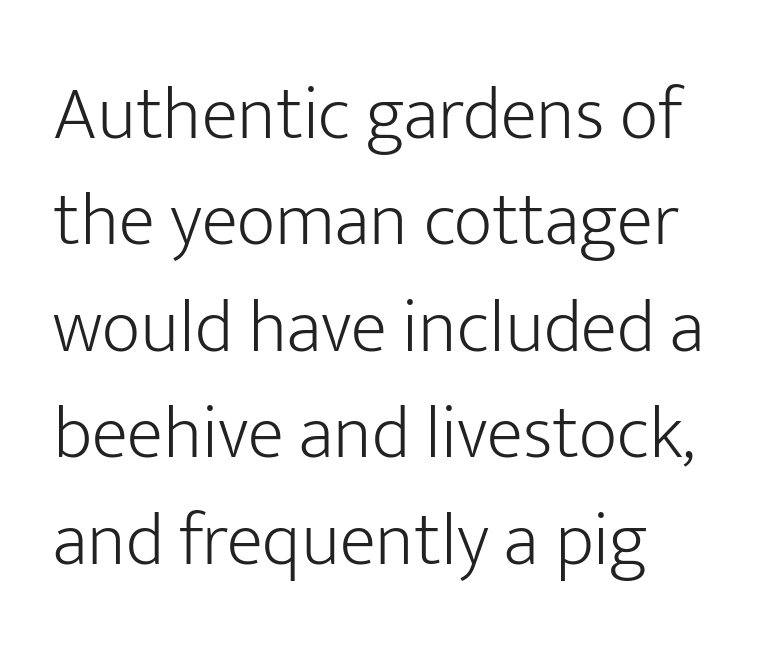
Q: Is the text bold? A: No.
Q: Is the text italic (slanted)? A: No, it is upright.
Q: Is the typeface a serif or a sans-serif typeface? A: Sans-serif.
Q: Is the text underlined? A: No.
Q: Is the spacing between letters normal or unusually wide? A: Normal.
Q: Is the spacing between lines tight, normal or loose? A: Normal.
Q: Width (condensed, normal, or wide)? A: Normal.
Q: Stroke contrast? A: Low.
Q: x-height? A: Medium.
Q: Monospaced? A: No.
